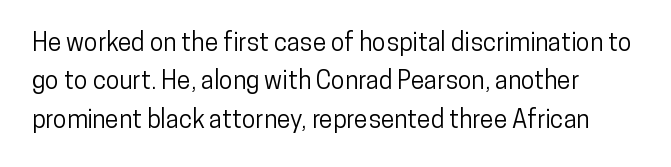
The image shows 25 px text type, upright; set normal line spacing (1.54x), normal letter spacing, not underlined.
